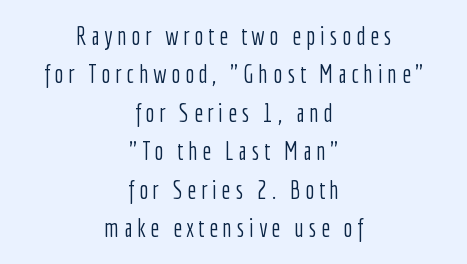
Q: Is the text bold? A: No.
Q: Is the text italic (slanted)? A: No, it is upright.
Q: Is the text underlined? A: No.
Q: How is the paragraph aligned? A: Centered.
Q: Is the spacing between lines tight, normal or loose? A: Normal.
